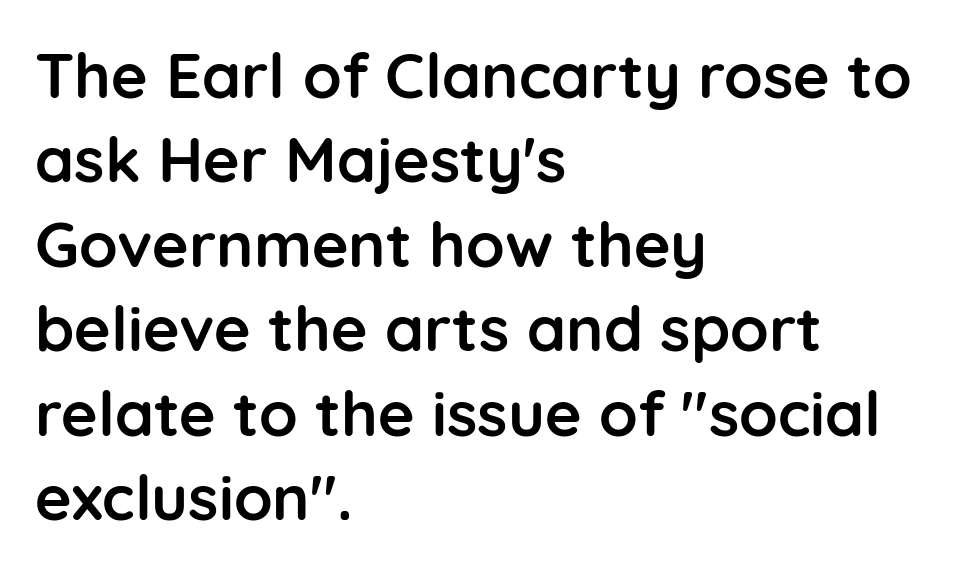
{"serif": "no", "italic": "no", "bold": "yes", "weight": "semibold", "width": "normal", "stroke_contrast": "low", "x_height": "medium", "monospaced": "no", "underline": "no", "align": "left", "line_spacing": "normal", "line_spacing_ratio": 1.34, "letter_spacing": "normal", "letter_spacing_em": 0.0, "glyph_px": 63}
